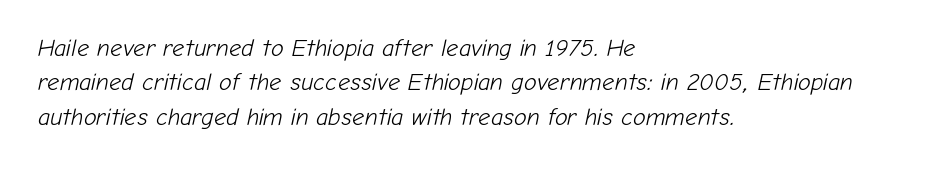
The image shows 24 px text type, italic (leaning right); set left-aligned, normal line spacing (1.43x), normal letter spacing, not underlined.
